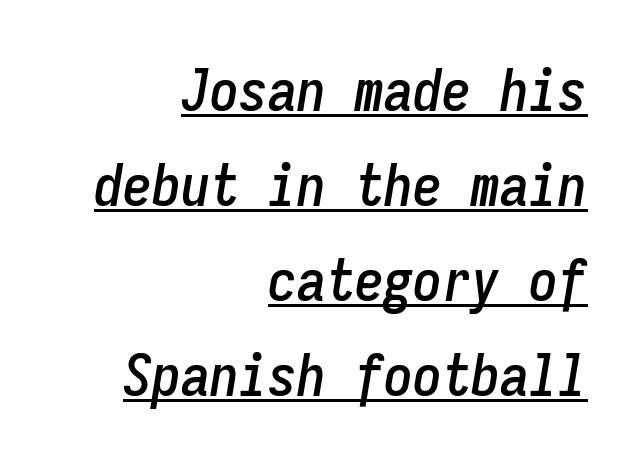
Q: Is the text italic (slanted)? A: Yes, it leans right by about 9 degrees.
Q: Is the text underlined? A: Yes.
Q: How is the paragraph aligned? A: Right-aligned.
Q: Is the spacing between letters normal or unusually wide? A: Normal.
Q: Is the spacing between lines tight, normal or loose? A: Normal.
Q: Width (condensed, normal, or wide)? A: Condensed.
Q: Stroke contrast? A: Low.
Q: x-height? A: Medium.
Q: Monospaced? A: Yes.
